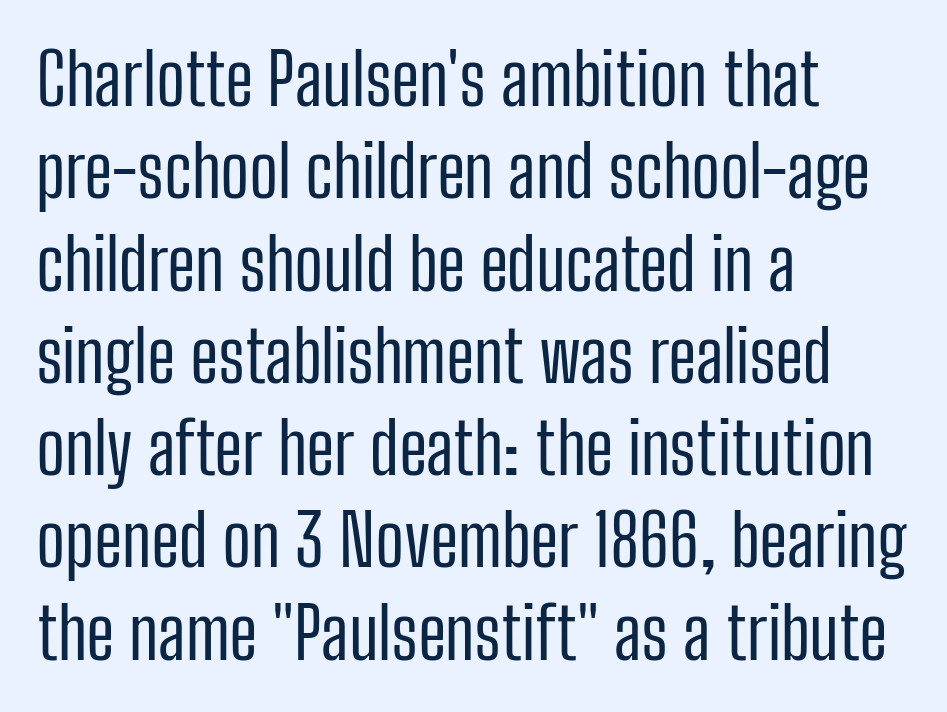
The image shows 71 px regular-weight, condensed sans-serif type, upright; set left-aligned, normal line spacing (1.3x), normal letter spacing, not underlined; low stroke contrast and a medium x-height.
